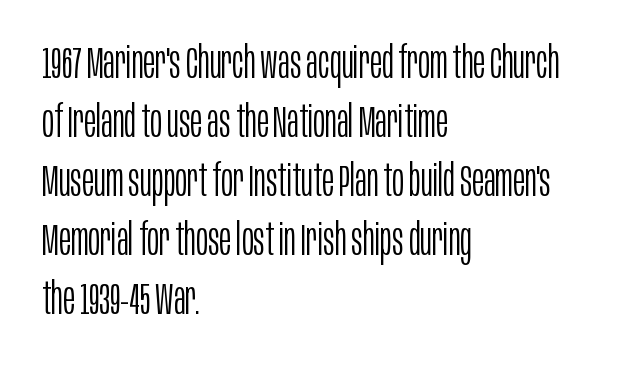
The image shows 45 px light, condensed sans-serif type, upright; set left-aligned, normal line spacing (1.31x), normal letter spacing, not underlined; low stroke contrast and a large x-height.
